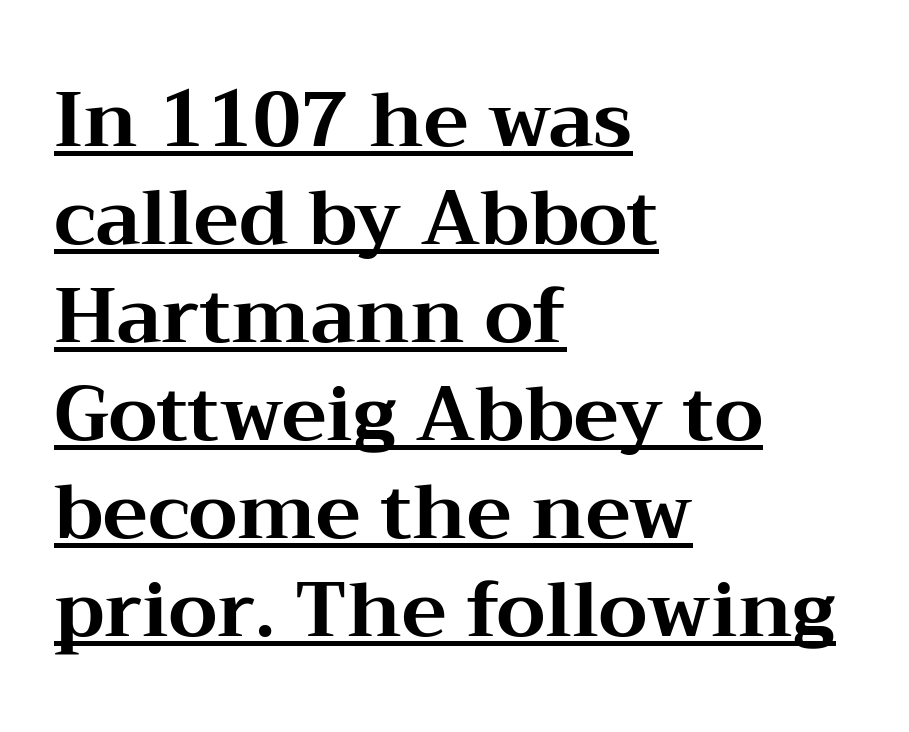
{"serif": "yes", "italic": "no", "bold": "yes", "weight": "bold", "width": "wide", "stroke_contrast": "medium", "x_height": "medium", "monospaced": "no", "underline": "yes", "align": "left", "line_spacing": "normal", "line_spacing_ratio": 1.29, "letter_spacing": "normal", "letter_spacing_em": 0.0, "glyph_px": 76}
